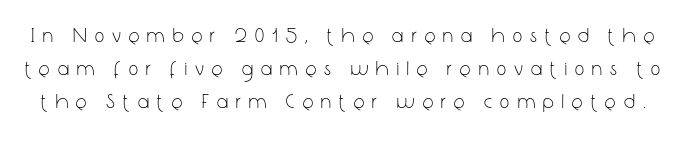
Q: Is the text bold? A: No.
Q: Is the text italic (slanted)? A: No, it is upright.
Q: Is the text underlined? A: No.
Q: Is the spacing between letters normal or unusually wide? A: Unusually wide.
Q: Is the spacing between lines tight, normal or loose? A: Normal.
